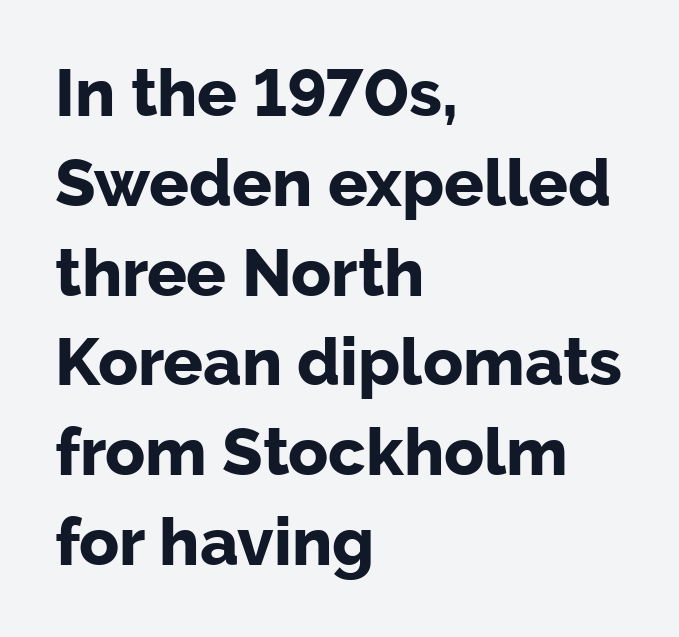
If you drew a line through each stem, it would be perfectly vertical. Looks like regular typesetting: each glyph gets only the width it needs. Vertical spacing — default. There is no visible air inserted between adjacent glyphs.
